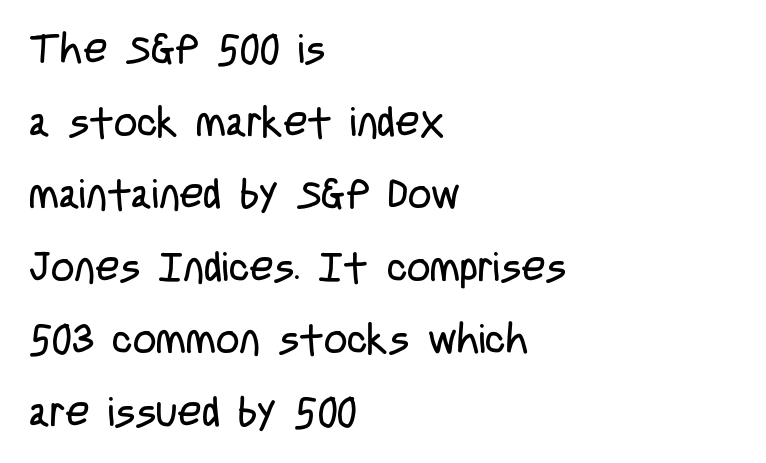
{"serif": "no", "italic": "no", "bold": "no", "weight": "regular", "width": "condensed", "stroke_contrast": "low", "x_height": "large", "monospaced": "no", "underline": "no", "align": "left", "line_spacing_ratio": 1.77, "letter_spacing": "normal", "letter_spacing_em": 0.0, "glyph_px": 41}
